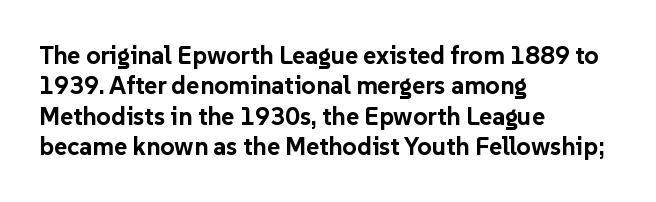
The image shows 25 px bold type, upright; set left-aligned, line spacing 1.22x, normal letter spacing, not underlined.
